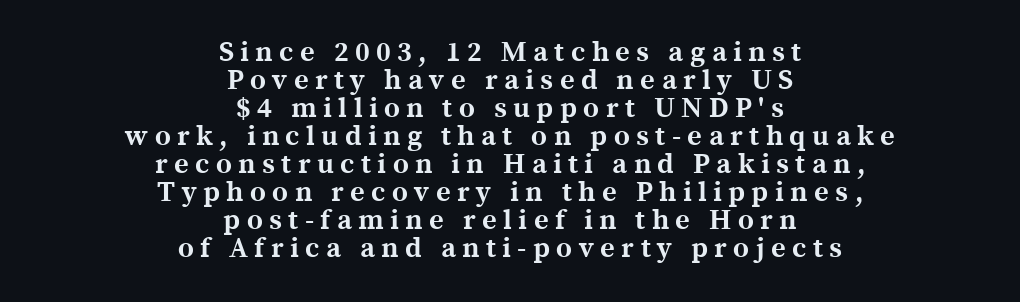
Q: Is the text bold? A: Yes.
Q: Is the text italic (slanted)? A: No, it is upright.
Q: Is the typeface a serif or a sans-serif typeface? A: Serif.
Q: Is the text underlined? A: No.
Q: How is the paragraph aligned? A: Centered.
Q: Is the spacing between letters normal or unusually wide? A: Unusually wide.
Q: Is the spacing between lines tight, normal or loose? A: Tight.
Q: Width (condensed, normal, or wide)? A: Normal.
Q: x-height? A: Medium.
Q: Monospaced? A: No.
